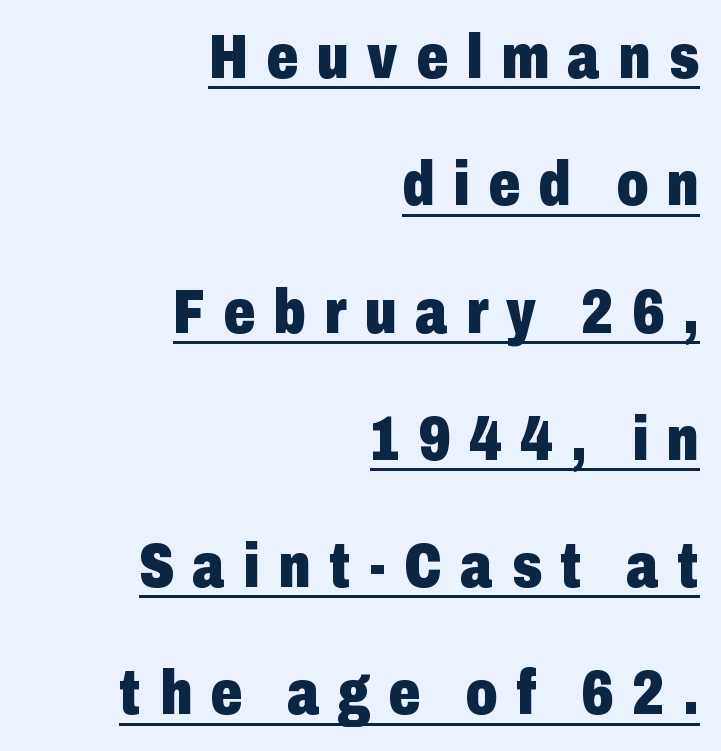
Style check: upright. The rendering shows plain stroke endings on the letterforms — a sans-serif design. Line ends are locked; line starts wander. Horizontal bands of white between lines are thick stripes. In terms of letterspacing, this is a distinctly airy, spread setting. Character widths vary here, with narrow letters taking less room than wide ones.
